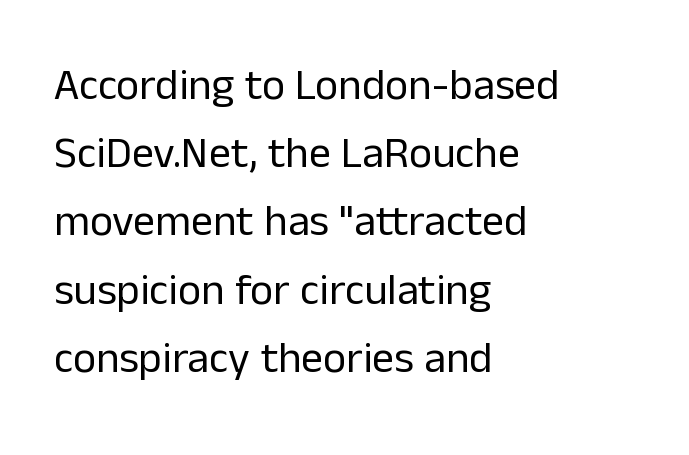
The image shows 44 px regular-weight sans-serif type, upright; set left-aligned, normal line spacing (1.55x), normal letter spacing, not underlined; low stroke contrast and a medium x-height.
